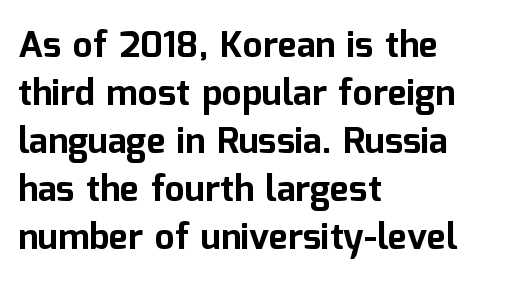
The image shows 36 px bold sans-serif type, upright; set left-aligned, normal line spacing (1.33x), normal letter spacing, not underlined; low stroke contrast and a medium x-height.
